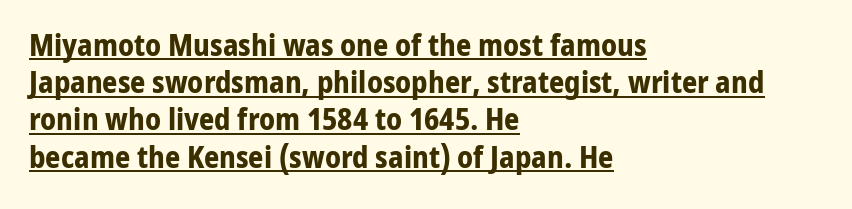
The image shows 30 px bold sans-serif type, upright; set left-aligned, line spacing 1.24x, normal letter spacing, underlined; low stroke contrast and a medium x-height.
